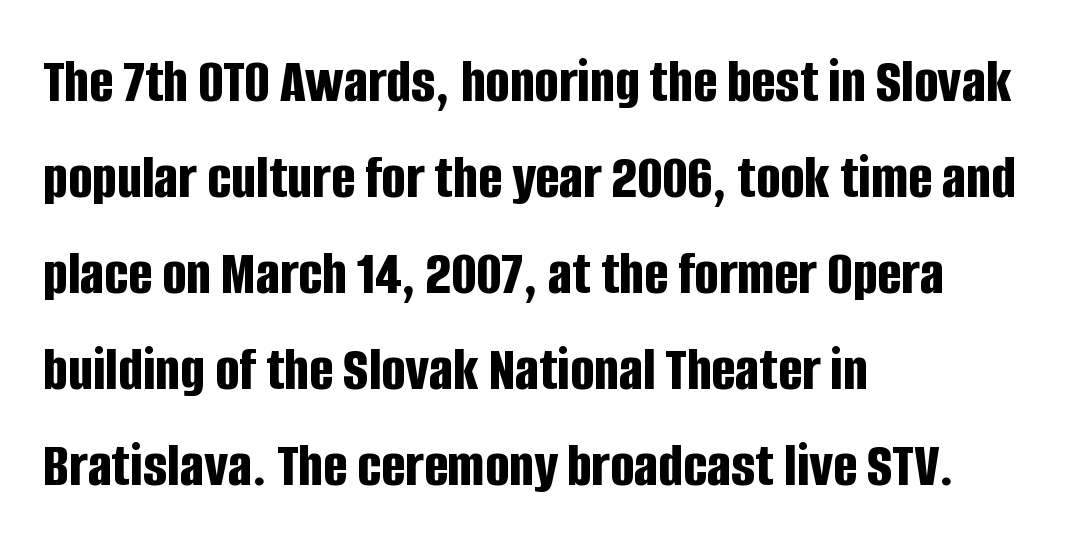
The image shows 64 px bold, condensed sans-serif type, upright; set left-aligned, normal line spacing (1.5x), normal letter spacing, not underlined; low stroke contrast and a large x-height.
